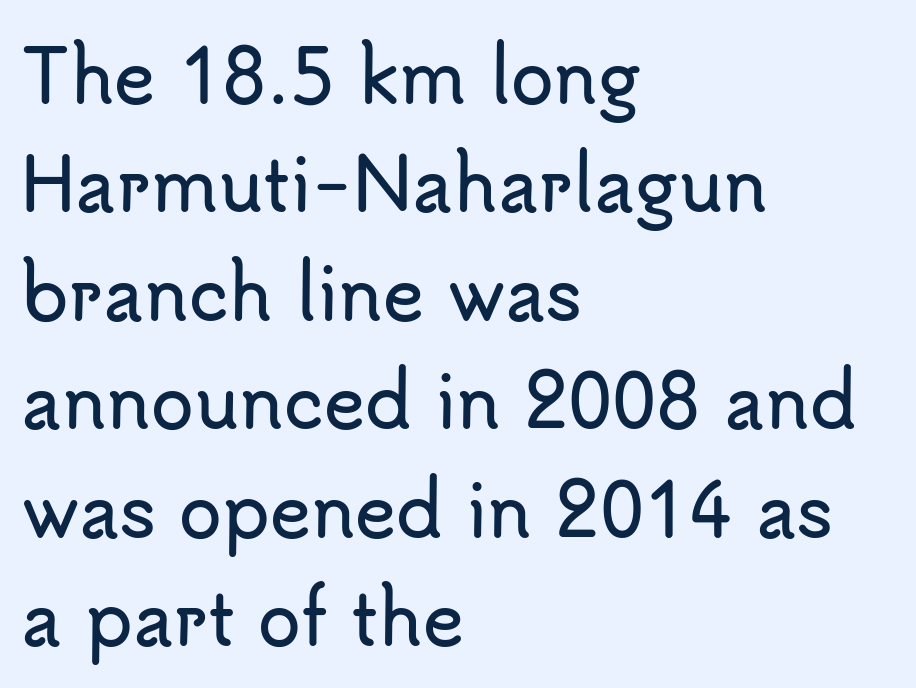
Q: Is the text italic (slanted)? A: No, it is upright.
Q: Is the typeface a serif or a sans-serif typeface? A: Sans-serif.
Q: Is the text underlined? A: No.
Q: How is the paragraph aligned? A: Left-aligned.
Q: Is the spacing between letters normal or unusually wide? A: Normal.
Q: Is the spacing between lines tight, normal or loose? A: Normal.
Q: Width (condensed, normal, or wide)? A: Normal.
Q: Stroke contrast? A: Low.
Q: x-height? A: Small.
Q: Monospaced? A: No.
